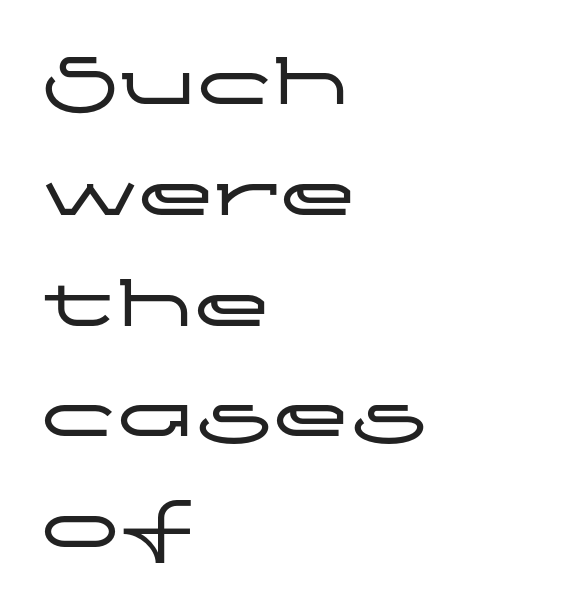
The specimen omits any rule beneath the text block's lines. These lines are rendered in a variable-pitch font. The rendering shows plain stroke endings on the letterforms — a sans-serif design. This sample keeps an unexceptional amount of space between lines.
